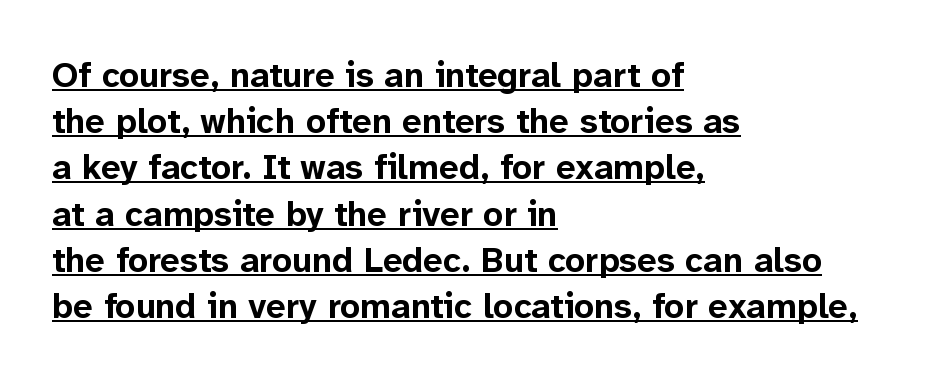
{"serif": "no", "italic": "no", "bold": "yes", "weight": "bold", "width": "normal", "stroke_contrast": "low", "x_height": "medium", "monospaced": "no", "underline": "yes", "align": "left", "line_spacing": "normal", "line_spacing_ratio": 1.32, "letter_spacing": "normal", "letter_spacing_em": 0.0, "glyph_px": 35}
